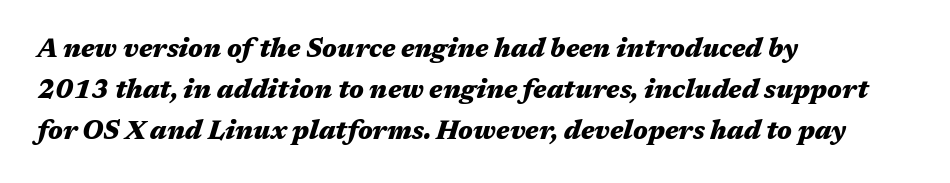
The image shows 26 px bold type, italic (leaning right); set left-aligned, normal line spacing (1.57x), normal letter spacing, not underlined.
